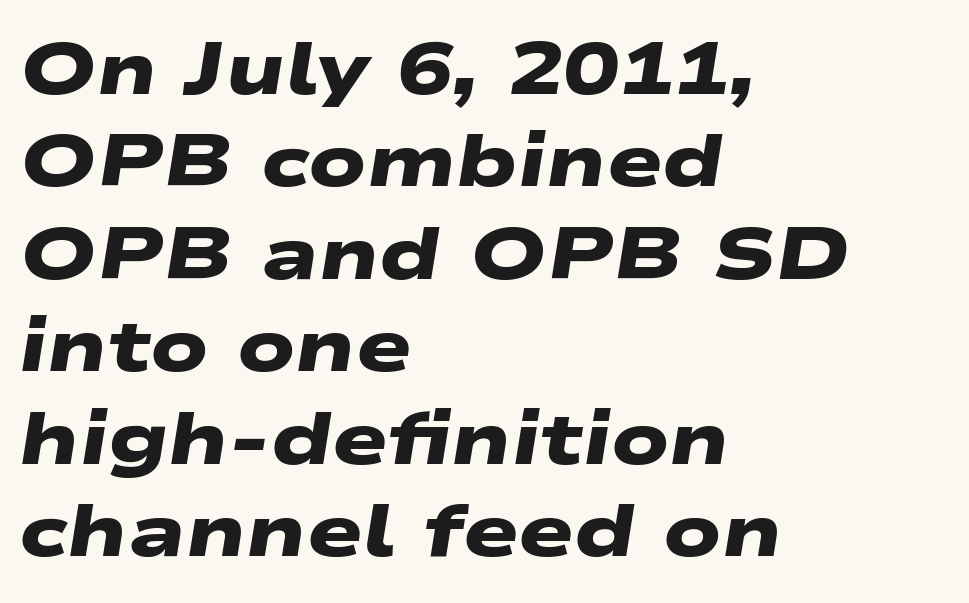
{"serif": "no", "bold": "yes", "weight": "heavy", "width": "wide", "stroke_contrast": "low", "x_height": "medium", "monospaced": "no", "underline": "no", "align": "left", "line_spacing": "normal", "line_spacing_ratio": 1.25, "letter_spacing": "normal", "letter_spacing_em": 0.0, "glyph_px": 74}
